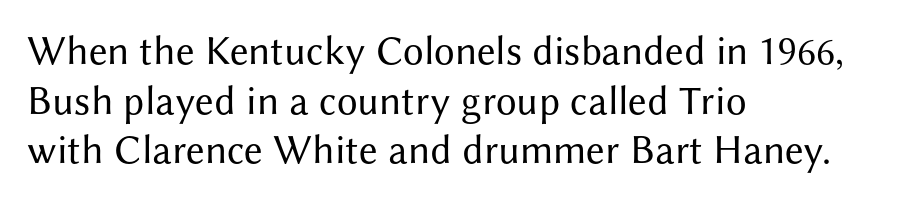
{"serif": "no", "italic": "no", "bold": "no", "weight": "regular", "width": "normal", "stroke_contrast": "medium", "x_height": "medium", "monospaced": "no", "underline": "no", "align": "left", "line_spacing_ratio": 1.21, "letter_spacing": "normal", "letter_spacing_em": 0.0, "glyph_px": 41}
